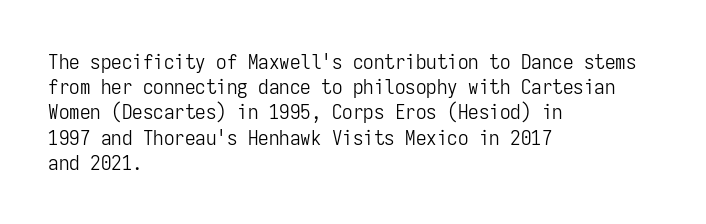
Q: Is the text bold? A: No.
Q: Is the text italic (slanted)? A: No, it is upright.
Q: Is the text underlined? A: No.
Q: How is the paragraph aligned? A: Left-aligned.
Q: Is the spacing between letters normal or unusually wide? A: Normal.
